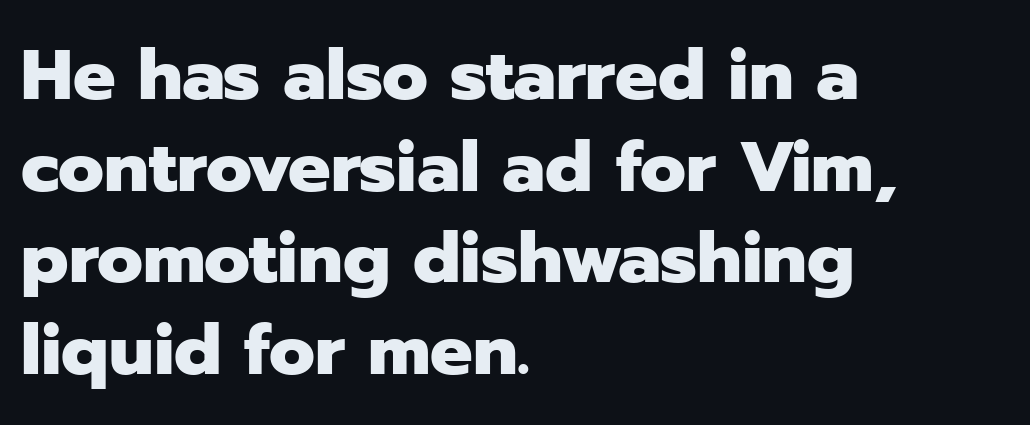
{"serif": "no", "italic": "no", "bold": "yes", "weight": "heavy", "width": "normal", "stroke_contrast": "low", "x_height": "medium", "monospaced": "no", "underline": "no", "align": "left", "line_spacing": "normal", "line_spacing_ratio": 1.29, "letter_spacing": "normal", "letter_spacing_em": 0.0, "glyph_px": 71}
